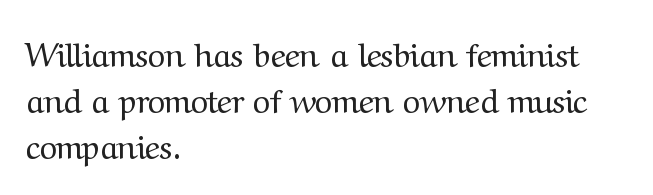
Q: Is the text bold? A: No.
Q: Is the text italic (slanted)? A: No, it is upright.
Q: Is the typeface a serif or a sans-serif typeface? A: Serif.
Q: Is the text underlined? A: No.
Q: How is the paragraph aligned? A: Left-aligned.
Q: Is the spacing between letters normal or unusually wide? A: Normal.
Q: Is the spacing between lines tight, normal or loose? A: Normal.
Q: Width (condensed, normal, or wide)? A: Normal.
Q: Stroke contrast? A: Medium.
Q: x-height? A: Medium.
Q: Monospaced? A: No.
